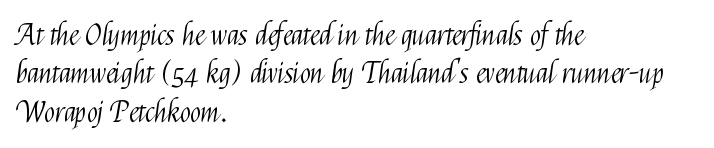
Horizontal alignment here is leftward, the default for most running prose. Does the leading feel generous? No, just average. The face used here is rendered with its standard letterfit.
